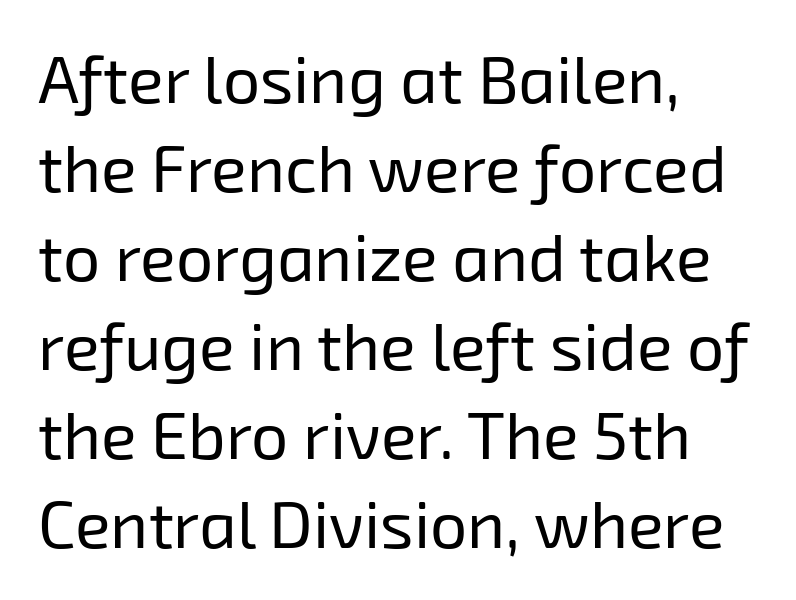
The image shows 66 px regular-weight sans-serif type; set left-aligned, normal line spacing (1.35x), normal letter spacing, not underlined; low stroke contrast and a medium x-height.
